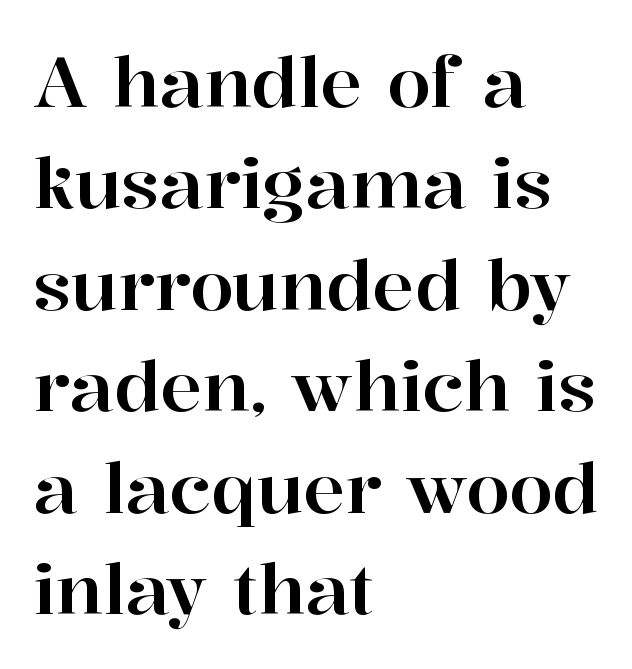
These lines are rendered in a variable-pitch font. The lettering holds an erect, upright posture throughout. The strip under each line holds only bare page. The letters carry serifs — small finishing strokes at the ends of their stems. If you drew a ruler down the left edge, every line would touch it.
